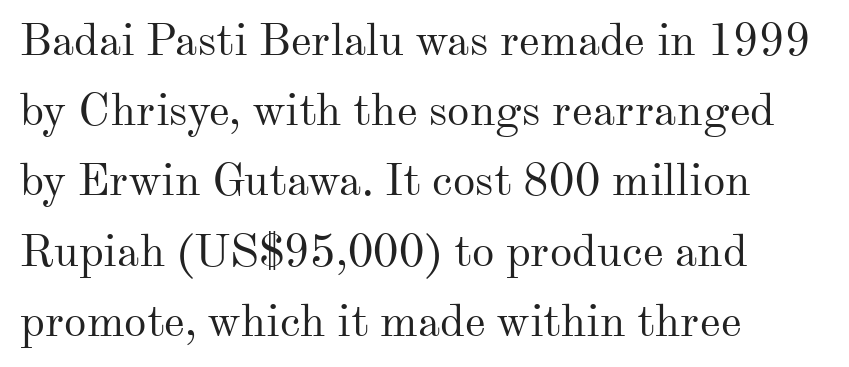
The image shows 45 px regular-weight serif type, upright; set left-aligned, normal line spacing (1.56x), normal letter spacing, not underlined; medium stroke contrast and a small x-height.
